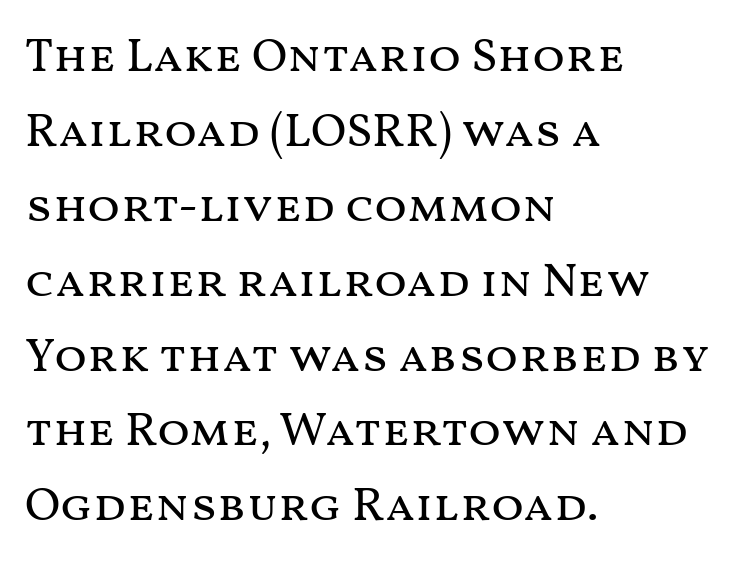
Q: Is the text bold? A: No.
Q: Is the text italic (slanted)? A: No, it is upright.
Q: Is the text underlined? A: No.
Q: How is the paragraph aligned? A: Left-aligned.
Q: Is the spacing between letters normal or unusually wide? A: Normal.
Q: Is the spacing between lines tight, normal or loose? A: Normal.
Q: Width (condensed, normal, or wide)? A: Wide.
Q: Stroke contrast? A: Medium.
Q: x-height? A: Medium.
Q: Monospaced? A: No.
